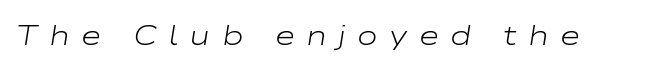
The image shows 28 px light, wide type, italic (leaning right); set unusually wide letter spacing (+0.4 em), not underlined; low stroke contrast and a medium x-height.
